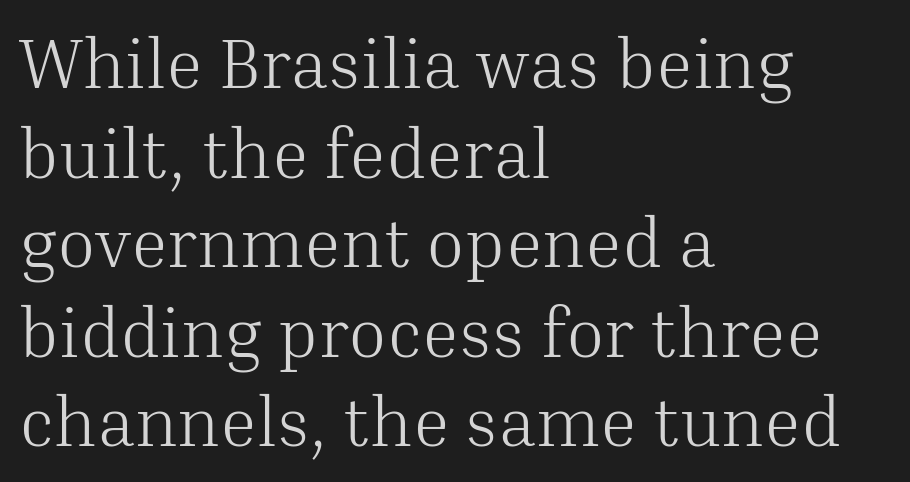
Q: Is the text bold? A: No.
Q: Is the text italic (slanted)? A: No, it is upright.
Q: Is the typeface a serif or a sans-serif typeface? A: Serif.
Q: Is the text underlined? A: No.
Q: How is the paragraph aligned? A: Left-aligned.
Q: Is the spacing between letters normal or unusually wide? A: Normal.
Q: Is the spacing between lines tight, normal or loose? A: Normal.
Q: Width (condensed, normal, or wide)? A: Normal.
Q: Stroke contrast? A: Medium.
Q: x-height? A: Medium.
Q: Monospaced? A: No.
